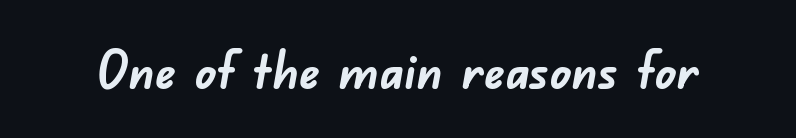
Q: Is the text bold? A: Yes.
Q: Is the typeface a serif or a sans-serif typeface? A: Sans-serif.
Q: Is the text underlined? A: No.
Q: Is the spacing between letters normal or unusually wide? A: Normal.
Q: Width (condensed, normal, or wide)? A: Normal.
Q: Stroke contrast? A: Low.
Q: x-height? A: Small.
Q: Monospaced? A: No.
